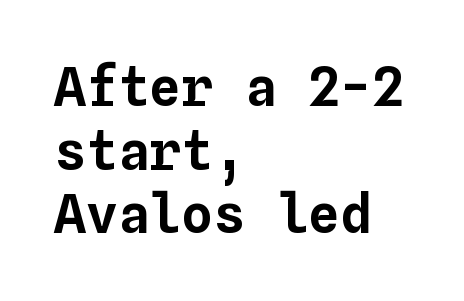
{"italic": "no", "width": "normal", "stroke_contrast": "low", "x_height": "medium", "monospaced": "yes", "underline": "no", "align": "left", "line_spacing_ratio": 1.2, "letter_spacing": "normal", "letter_spacing_em": 0.0, "glyph_px": 53}
